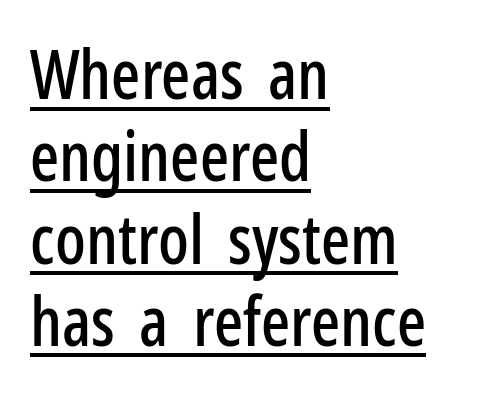
Check where the strokes stop: nothing finishes them off — pure sans. You could not count columns in this text — the font is proportionally spaced. The lettering stays uniformly vertical, giving the passage a roman look. A student would call this left alignment; a typographer would say flush left, rag right.
